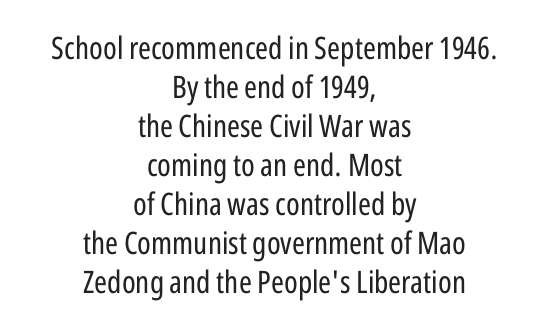
The image shows 31 px regular-weight, condensed sans-serif type, upright; set centered, normal line spacing (1.26x), normal letter spacing, not underlined; low stroke contrast and a medium x-height.
